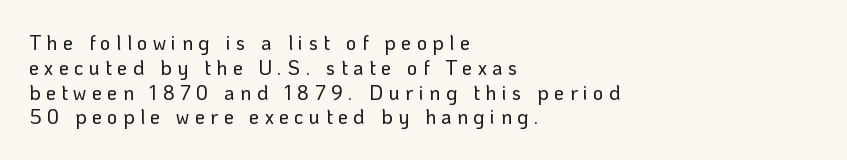
The specimen reads as upright at a glance. Horizontal alignment here is leftward, the default for most running prose. Bare-footed words on every line. How are the letters spaced? Widely, with obvious added tracking.
